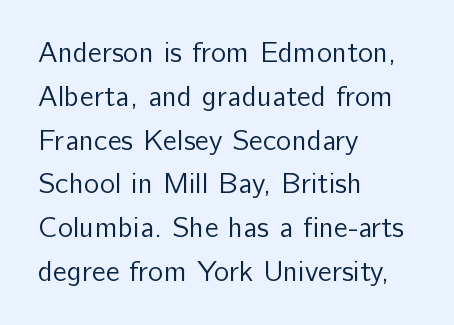
This is not heavy type; no bold has been used. A typesetter would call this proportional, since set widths differ per character. Compared with typical body copy, the letter spacing here is the same. The passage shown is not underscored anywhere.
